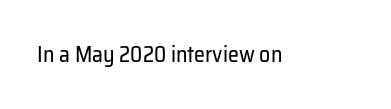
The image shows 22 px text type, upright; set normal letter spacing, not underlined.
